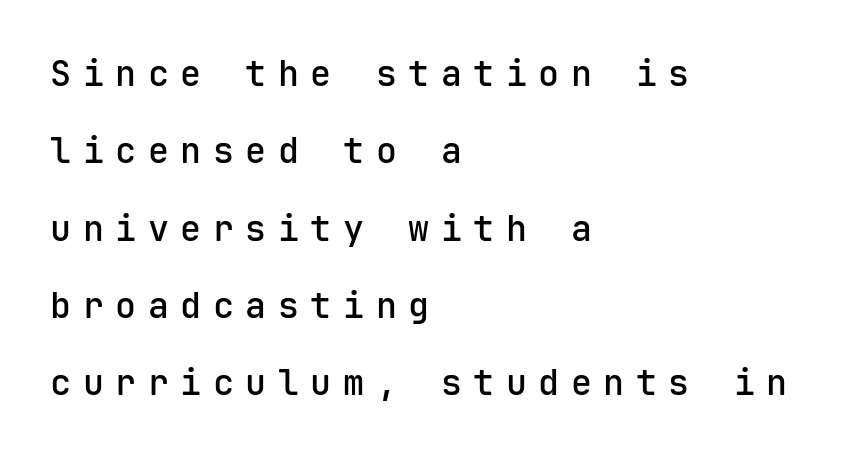
You could count columns in this text — the font is strictly monospaced. Horizontally, the lines are justified to the leading edge only. The typeface chosen for these lines omits serifs. Weight check: semibold — heavier than regular, not quite bold. The passage shown stacks its lines with a broad gap.
